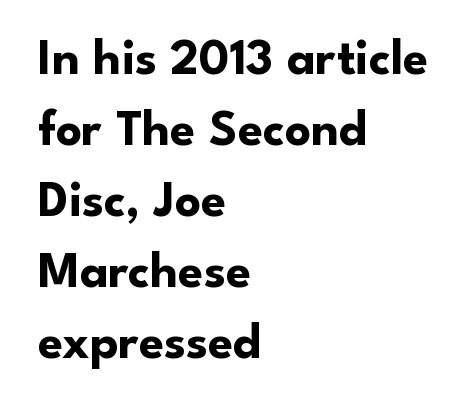
These lines are rendered in a variable-pitch font. A typesetter would call this leading conventional body-copy spacing. These lines are composed in type without serifs. Typesetter's note: full bold, strokes at maximum text heaviness.
